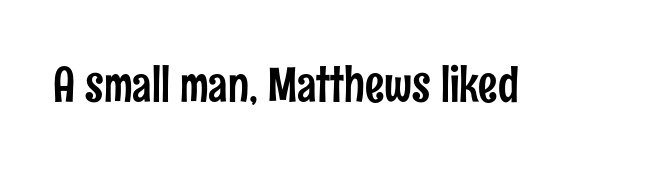
The tracking reads as untouched default to a designer's eye. Decoration check: the copy has no underline. The specimen reads as upright at a glance. The designer went with a sans here, leaving each stem footless. The passage shown is typed in a proportional face where columns would drift.
